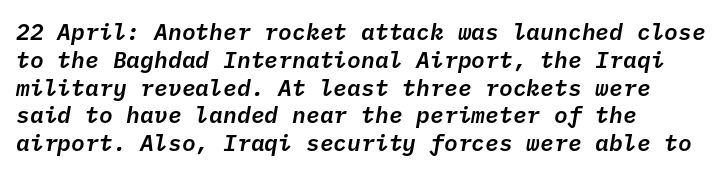
{"italic": "yes", "lean": "right", "slant_degrees": 10, "underline": "no", "align": "left", "line_spacing_ratio": 1.21, "letter_spacing": "normal", "letter_spacing_em": 0.0, "glyph_px": 23}
